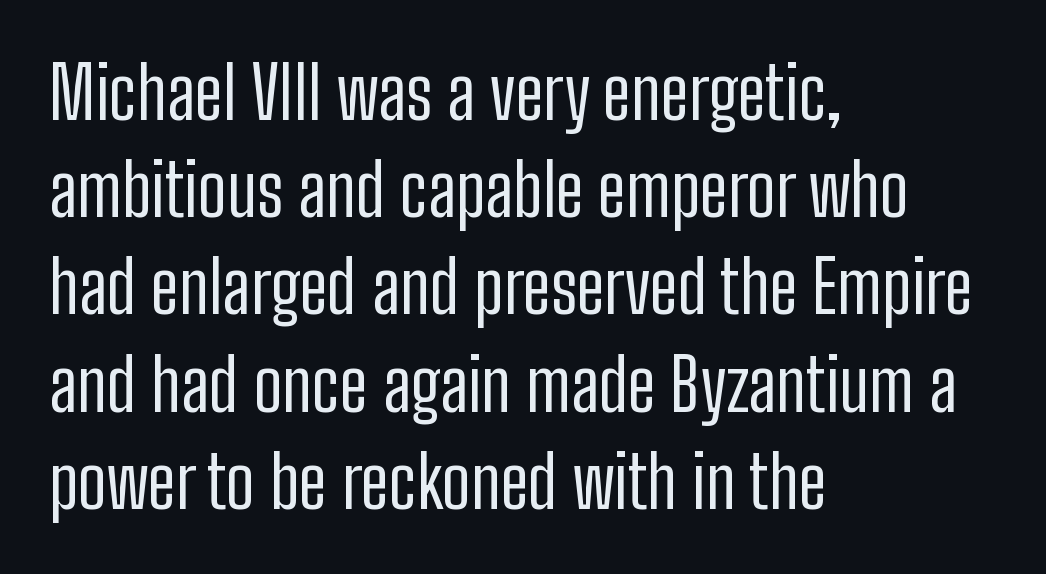
This reads as an unemphasized weight, regular at the heaviest. This rendering leaves character spacing at its baseline value. No word sits above an underline. Here the designer chose a conventional face with non-uniform glyph widths. Teacher's note: observe the even left margin — that is flush-left alignment.
